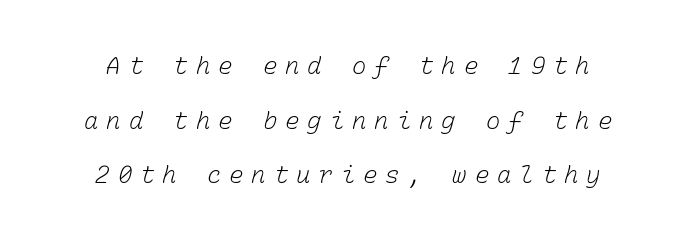
Q: Is the text bold? A: No.
Q: Is the text underlined? A: No.
Q: Is the spacing between letters normal or unusually wide? A: Unusually wide.
Q: Is the spacing between lines tight, normal or loose? A: Loose.
